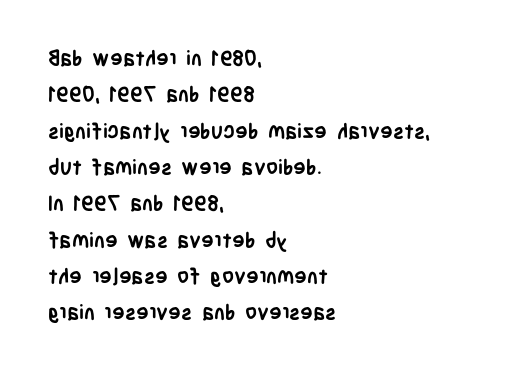
{"italic": "no", "bold": "yes", "underline": "no", "align": "left", "line_spacing_ratio": 1.73, "letter_spacing": "normal", "letter_spacing_em": 0.0, "glyph_px": 21}
